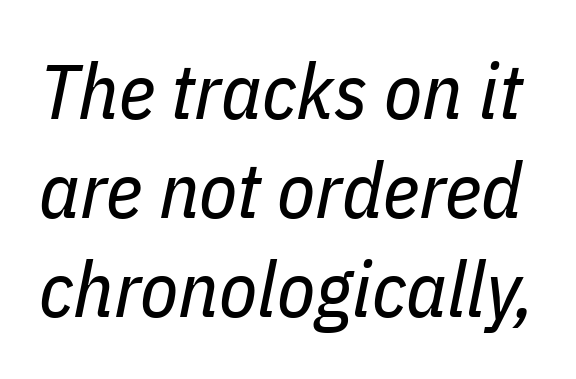
Q: Is the text bold? A: No.
Q: Is the text italic (slanted)? A: Yes, it leans right by about 11 degrees.
Q: Is the text underlined? A: No.
Q: Is the spacing between letters normal or unusually wide? A: Normal.
Q: Is the spacing between lines tight, normal or loose? A: Normal.
Q: Width (condensed, normal, or wide)? A: Condensed.
Q: Stroke contrast? A: Low.
Q: x-height? A: Medium.
Q: Monospaced? A: No.
